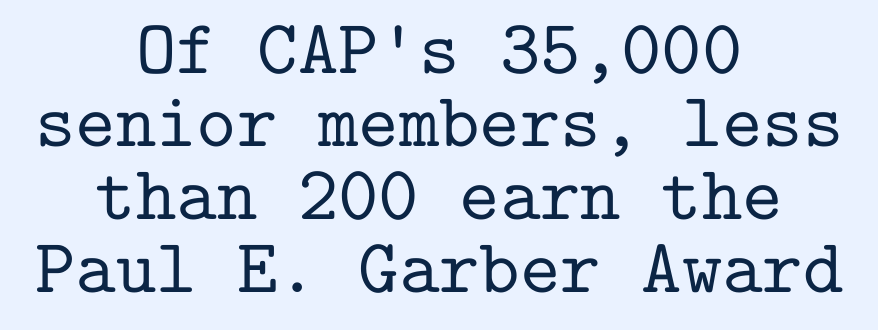
The image shows 77 px serif type, upright, monospaced; set centered, tight line spacing (0.95x), normal letter spacing, not underlined; low stroke contrast and a medium x-height.
